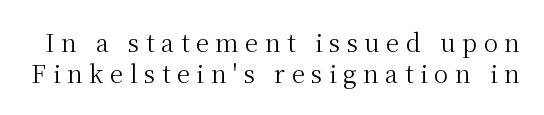
The space beneath each line is pristine and unruled. A normal amount of white space separates one row of letters from the next. The strokes carry an ordinary text weight at most. Spacing between characters has been opened up far beyond the box default. The specimen reads as upright at a glance.
